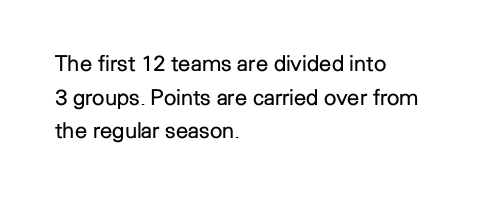
{"italic": "no", "bold": "no", "underline": "no", "align": "left", "line_spacing": "normal", "line_spacing_ratio": 1.53, "letter_spacing": "normal", "letter_spacing_em": 0.0, "glyph_px": 22}
